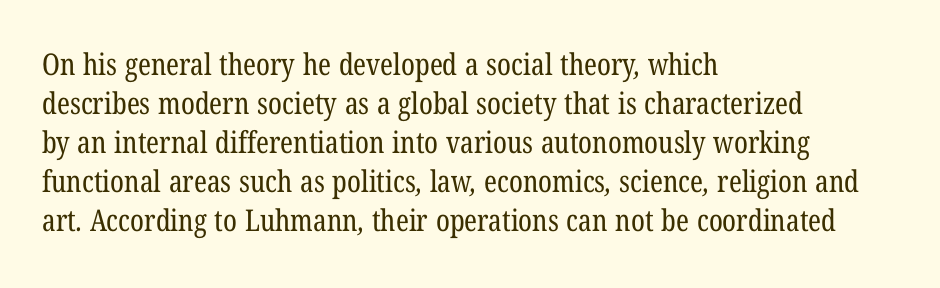
The image shows 30 px regular-weight, condensed serif type; set left-aligned, normal line spacing (1.3x), normal letter spacing, not underlined; low stroke contrast and a medium x-height.
